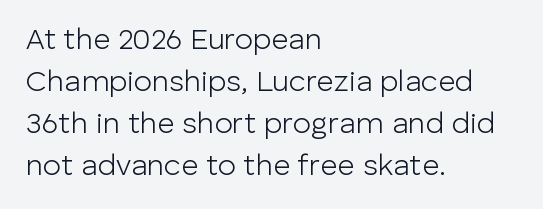
{"serif": "no", "italic": "no", "bold": "no", "weight": "light", "width": "normal", "stroke_contrast": "low", "x_height": "medium", "monospaced": "no", "underline": "no", "align": "left", "line_spacing": "normal", "line_spacing_ratio": 1.4, "letter_spacing": "normal", "letter_spacing_em": 0.0, "glyph_px": 30}
